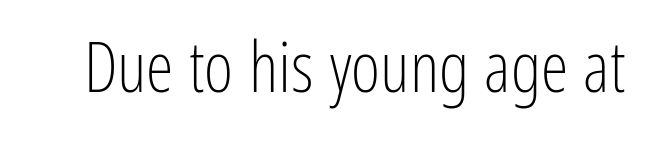
The image shows 70 px light, condensed sans-serif type, upright; set normal letter spacing, not underlined; low stroke contrast and a medium x-height.
